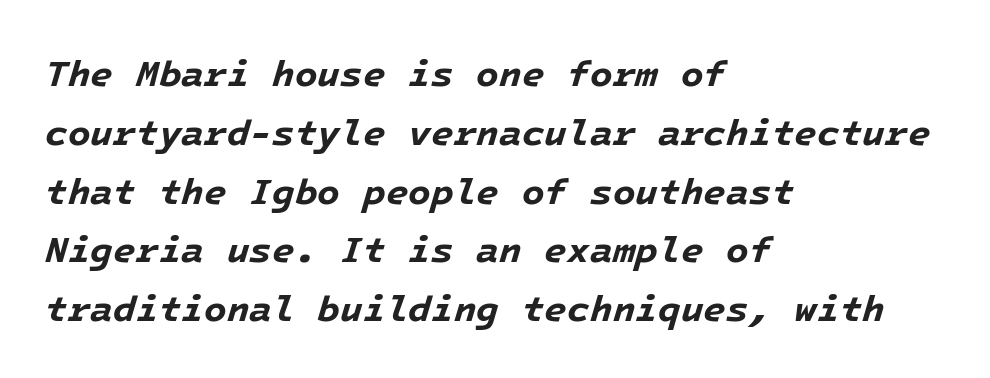
The image shows 37 px bold type, italic (leaning right); set left-aligned, normal line spacing (1.59x), normal letter spacing, not underlined; low stroke contrast and a medium x-height.
